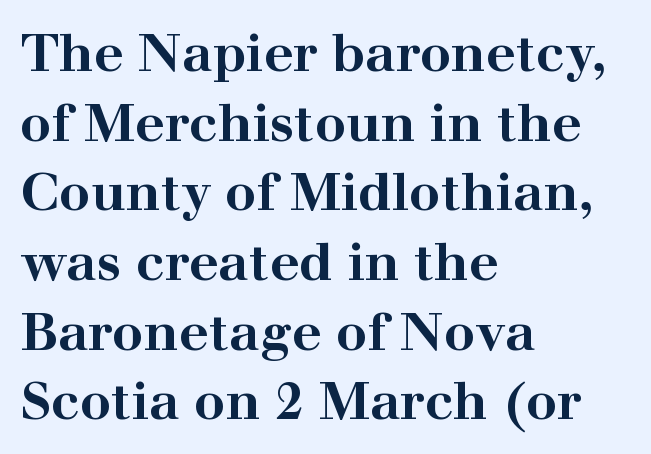
Q: Is the text bold? A: Yes.
Q: Is the text italic (slanted)? A: No, it is upright.
Q: Is the typeface a serif or a sans-serif typeface? A: Serif.
Q: Is the text underlined? A: No.
Q: How is the paragraph aligned? A: Left-aligned.
Q: Is the spacing between letters normal or unusually wide? A: Normal.
Q: Is the spacing between lines tight, normal or loose? A: Normal.
Q: Width (condensed, normal, or wide)? A: Wide.
Q: Stroke contrast? A: High.
Q: x-height? A: Medium.
Q: Monospaced? A: No.
